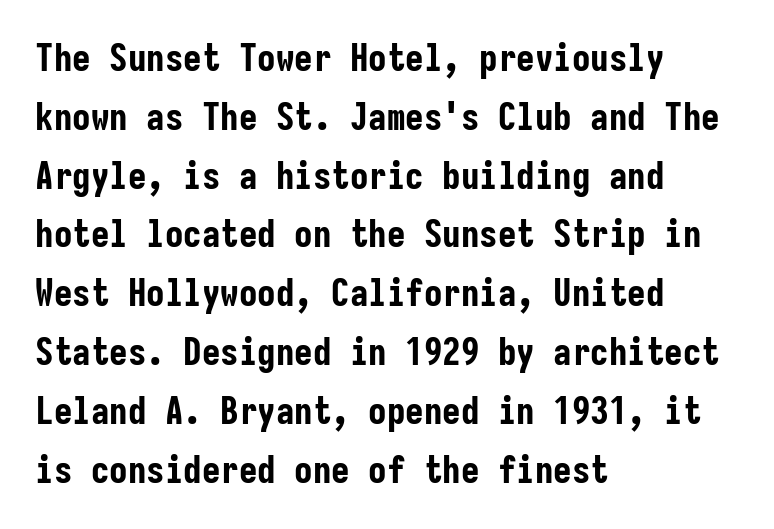
Q: Is the text bold? A: Yes.
Q: Is the text italic (slanted)? A: No, it is upright.
Q: Is the typeface a serif or a sans-serif typeface? A: Sans-serif.
Q: Is the text underlined? A: No.
Q: How is the paragraph aligned? A: Left-aligned.
Q: Is the spacing between letters normal or unusually wide? A: Normal.
Q: Is the spacing between lines tight, normal or loose? A: Normal.
Q: Width (condensed, normal, or wide)? A: Condensed.
Q: Stroke contrast? A: Low.
Q: x-height? A: Medium.
Q: Monospaced? A: Yes.
